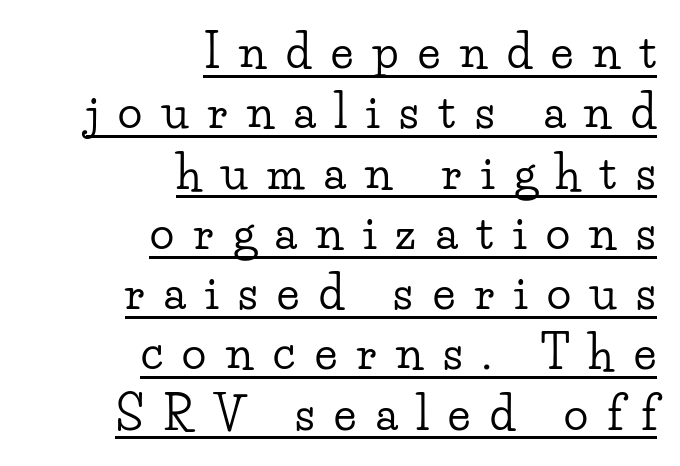
The image shows 45 px wide serif type, upright; set right-aligned, normal line spacing (1.34x), unusually wide letter spacing (+0.44 em), underlined; low stroke contrast and a small x-height.
